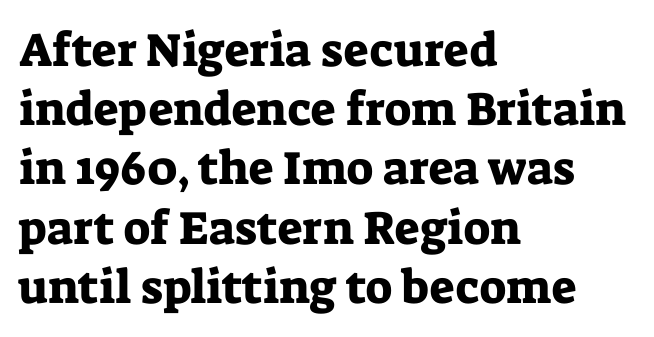
{"serif": "yes", "italic": "no", "width": "normal", "stroke_contrast": "low", "x_height": "medium", "monospaced": "no", "underline": "no", "align": "left", "line_spacing": "normal", "line_spacing_ratio": 1.26, "letter_spacing": "normal", "letter_spacing_em": 0.0, "glyph_px": 47}
